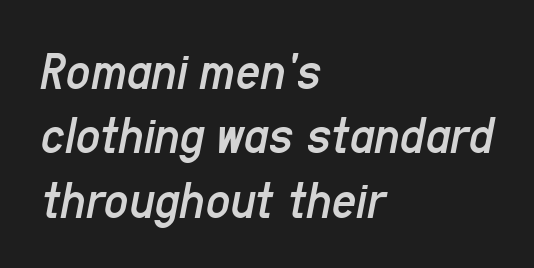
Q: Is the text bold? A: No.
Q: Is the text italic (slanted)? A: Yes, it leans right by about 11 degrees.
Q: Is the text underlined? A: No.
Q: How is the paragraph aligned? A: Left-aligned.
Q: Is the spacing between letters normal or unusually wide? A: Normal.
Q: Width (condensed, normal, or wide)? A: Condensed.
Q: Stroke contrast? A: Low.
Q: x-height? A: Medium.
Q: Monospaced? A: No.
